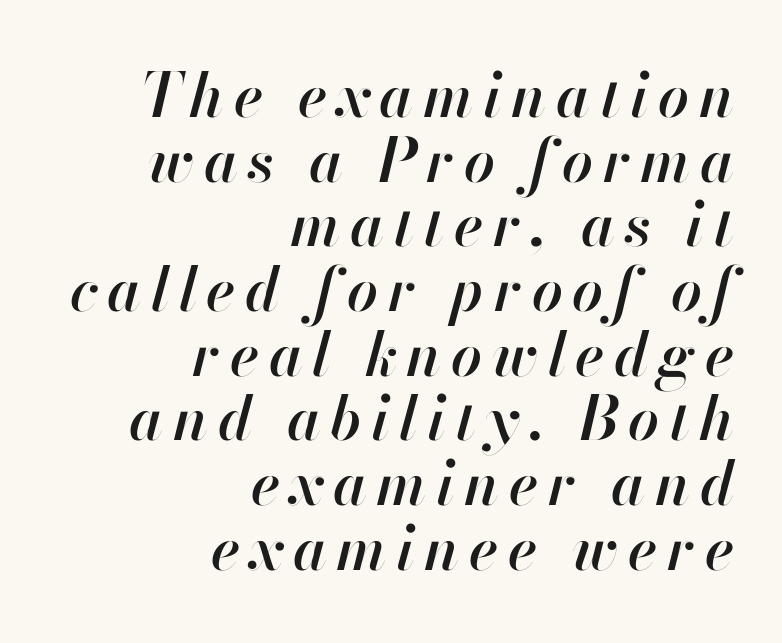
{"italic": "yes", "lean": "right", "slant_degrees": 13, "bold": "semi", "weight": "semibold", "width": "normal", "stroke_contrast": "high", "x_height": "small", "monospaced": "no", "underline": "no", "align": "right", "line_spacing": "tight", "line_spacing_ratio": 1.06, "glyph_px": 61}
